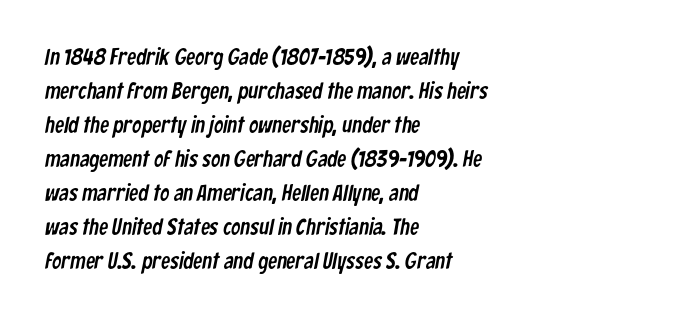
Honestly, the row spacing looks completely unremarkable. The setting favours the left margin, as ordinary paragraphs usually do. There is no visible air inserted between adjacent glyphs. Rule under the text: the space is simply empty.
